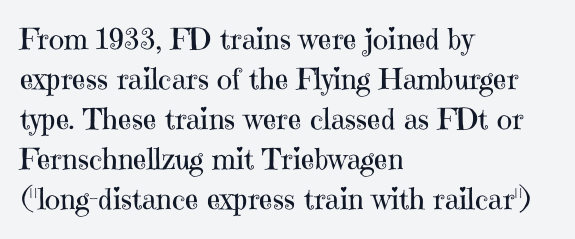
Tracking value appears to be zero — textbook default spacing. Nope, not italic — everything's standing straight. A typesetter would call this proportional, since set widths differ per character. Visually the block forms a straight wall on the left and a jagged coastline on the right. Honestly, there is no underline to notice here at all. The font sits on the lighter half of the weight spectrum, regular included.
